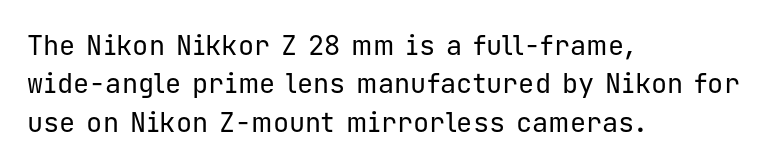
{"italic": "no", "bold": "no", "underline": "no", "align": "left", "line_spacing": "normal", "line_spacing_ratio": 1.42, "letter_spacing": "normal", "letter_spacing_em": 0.0, "glyph_px": 27}
